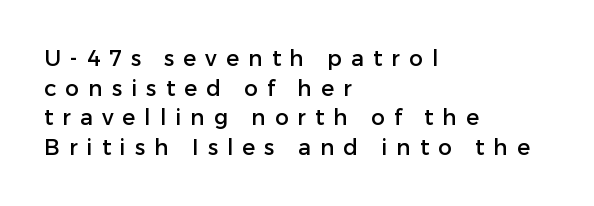
Q: Is the text italic (slanted)? A: No, it is upright.
Q: Is the text underlined? A: No.
Q: How is the paragraph aligned? A: Left-aligned.
Q: Is the spacing between letters normal or unusually wide? A: Unusually wide.
Q: Is the spacing between lines tight, normal or loose? A: Normal.
